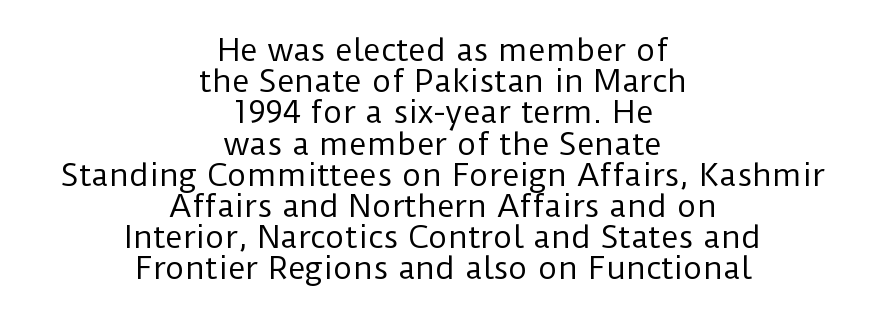
The image shows 30 px regular-weight sans-serif type, upright; set centered, tight line spacing (1.04x), normal letter spacing, not underlined; low stroke contrast and a medium x-height.
